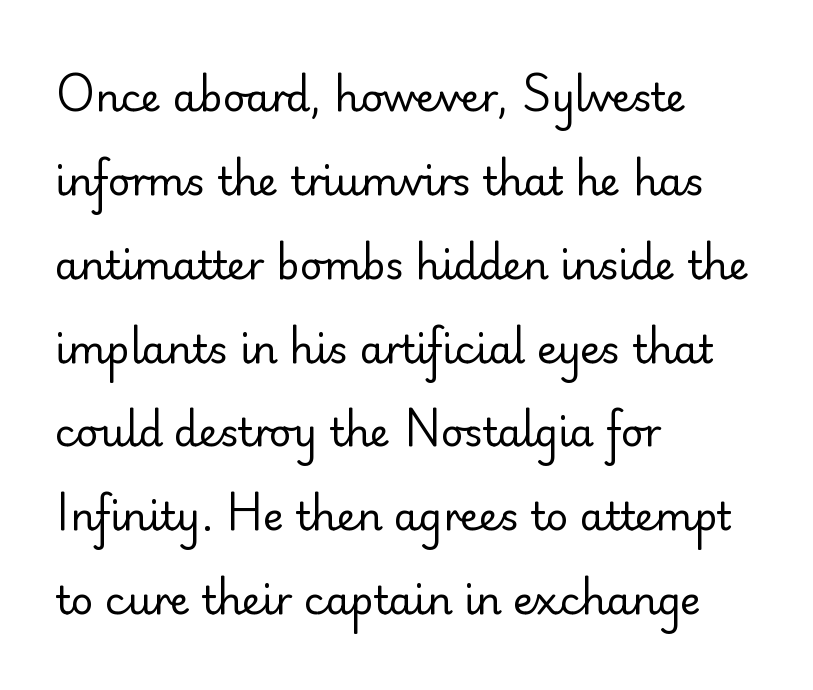
The image shows 39 px regular-weight sans-serif type, upright; set left-aligned, loose line spacing (2.15x), normal letter spacing, not underlined; low stroke contrast and a small x-height.
